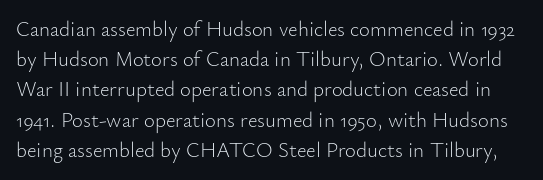
The image shows 21 px text type, upright; set normal line spacing (1.44x), normal letter spacing, not underlined.
